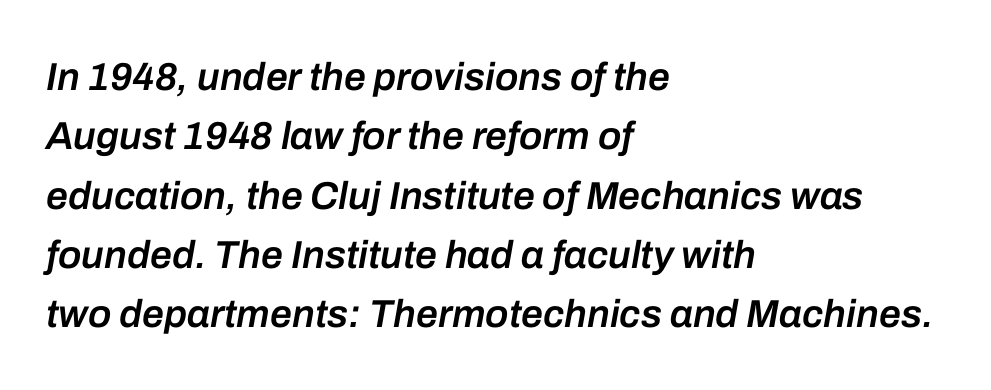
{"italic": "yes", "lean": "right", "slant_degrees": 10, "bold": "semi", "weight": "semibold", "width": "normal", "stroke_contrast": "low", "x_height": "medium", "monospaced": "no", "underline": "no", "align": "left", "line_spacing": "normal", "line_spacing_ratio": 1.52, "letter_spacing": "normal", "letter_spacing_em": 0.0, "glyph_px": 39}
